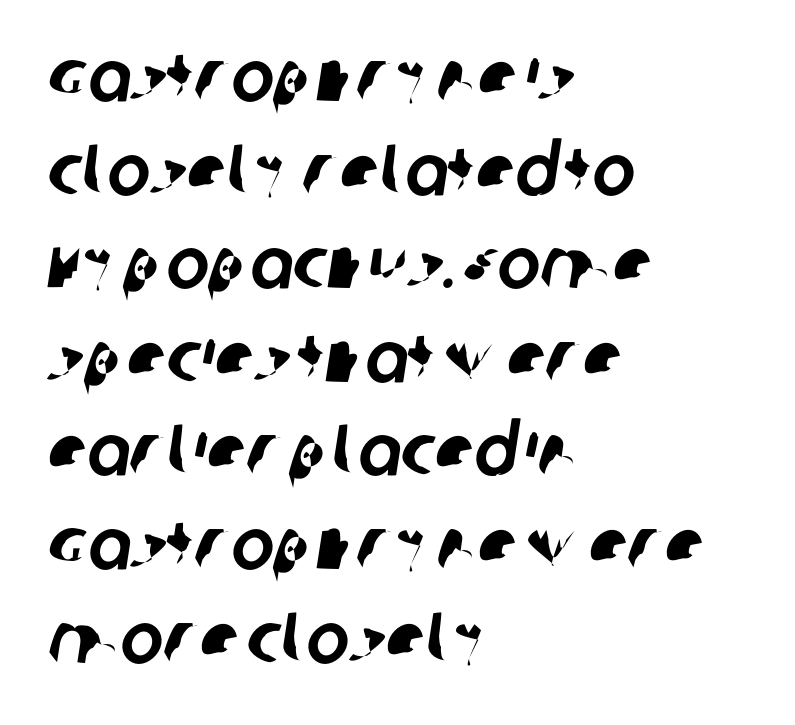
The image shows 72 px sans-serif type; set left-aligned, normal line spacing (1.3x), normal letter spacing, not underlined; low stroke contrast and a large x-height.
